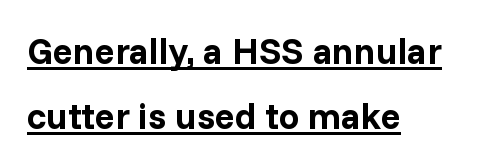
Students, this is bold: see how much ink each stroke carries. What kind of face is this? One without serifs — a sans. If you drew a ruler down the left edge, every line would touch it. The words here are underlined. Spacing between characters is what you'd get straight out of the box. You could not count columns in this text — the font is proportionally spaced.
